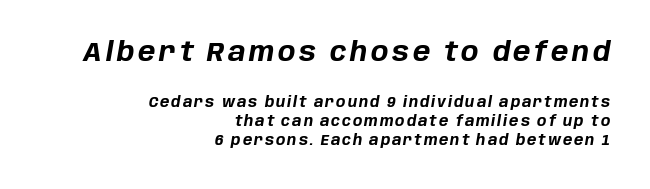
{"italic": "yes", "lean": "right", "slant_degrees": 10, "bold": "yes", "underline": "no", "align": "right", "line_spacing": "normal", "line_spacing_ratio": 1.33, "larger_block": "first", "size_ratio": 1.86, "glyph_px": 26}
